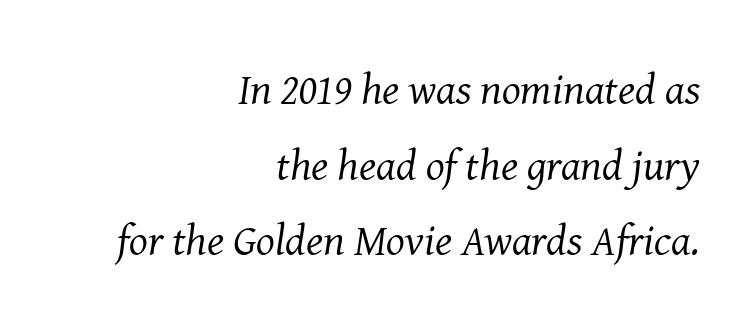
Q: Is the text bold? A: No.
Q: Is the text italic (slanted)? A: Yes, it leans right by about 8 degrees.
Q: Is the typeface a serif or a sans-serif typeface? A: Serif.
Q: Is the text underlined? A: No.
Q: How is the paragraph aligned? A: Right-aligned.
Q: Is the spacing between letters normal or unusually wide? A: Normal.
Q: Width (condensed, normal, or wide)? A: Normal.
Q: Stroke contrast? A: Medium.
Q: x-height? A: Medium.
Q: Monospaced? A: No.
